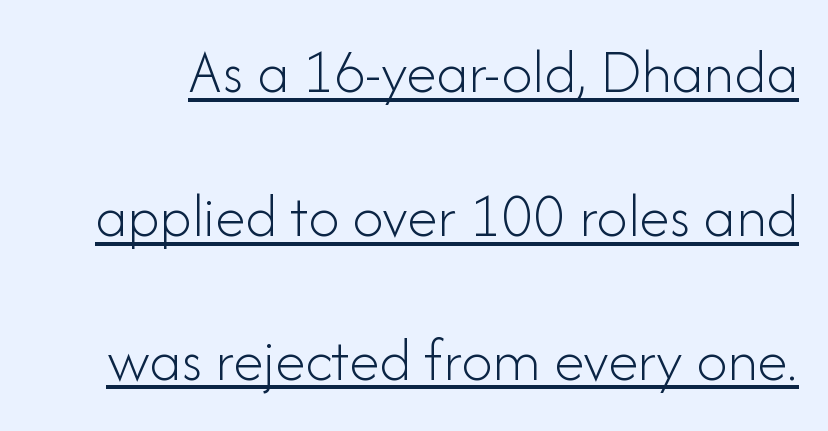
The rendered words wear a rule along their underside. Characters follow at the spacing the type designer built in. One glance says open: line gaps are wider than usual. The lettering stays uniformly vertical, giving the passage a roman look. Weight: in the light-to-regular range. No feet cap the strokes, marking this as sans-serif type.
